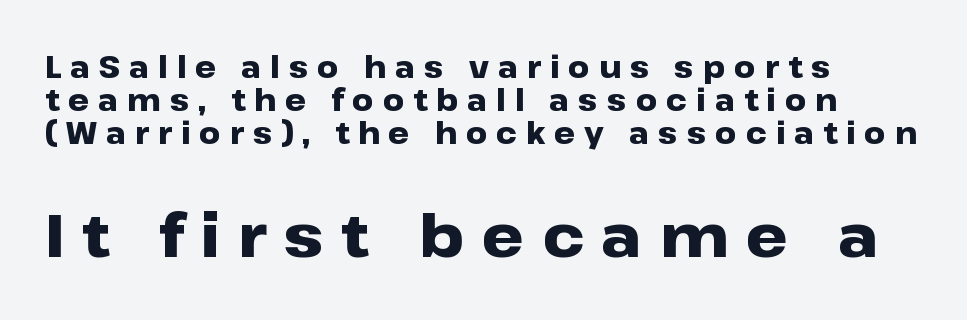
Q: Is the text bold? A: Yes.
Q: Is the text italic (slanted)? A: No, it is upright.
Q: Is the typeface a serif or a sans-serif typeface? A: Sans-serif.
Q: Is the text underlined? A: No.
Q: How is the paragraph aligned? A: Left-aligned.
Q: Is the spacing between letters normal or unusually wide? A: Unusually wide.
Q: Is the spacing between lines tight, normal or loose? A: Tight.
Q: Which block of text is set in a larger size, the first (top) or the second (bottom)? A: The second (bottom) one.
Q: Width (condensed, normal, or wide)? A: Wide.
Q: Stroke contrast? A: Low.
Q: x-height? A: Medium.
Q: Monospaced? A: No.
